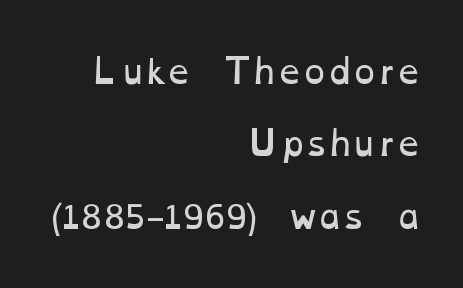
The image shows 33 px regular-weight, wide type; set right-aligned, loose line spacing (2.19x), normal letter spacing, not underlined; low stroke contrast and a medium x-height.
